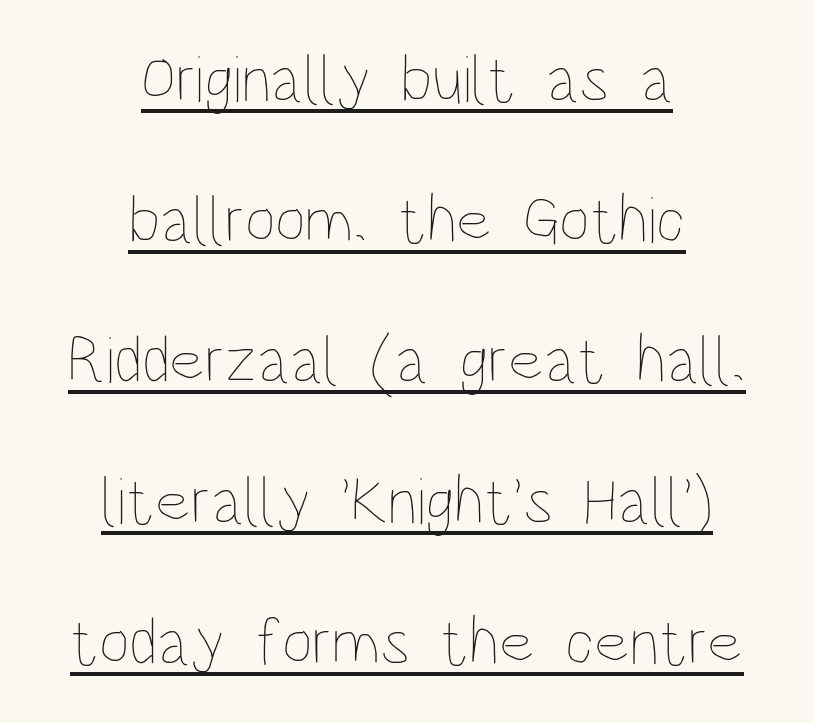
Here the designer chose a conventional face with non-uniform glyph widths. Tracking value appears to be zero — textbook default spacing. Quick note: underline on. The font sits on the lighter half of the weight spectrum, regular included. Casual observation: everything's sitting right in the middle.
